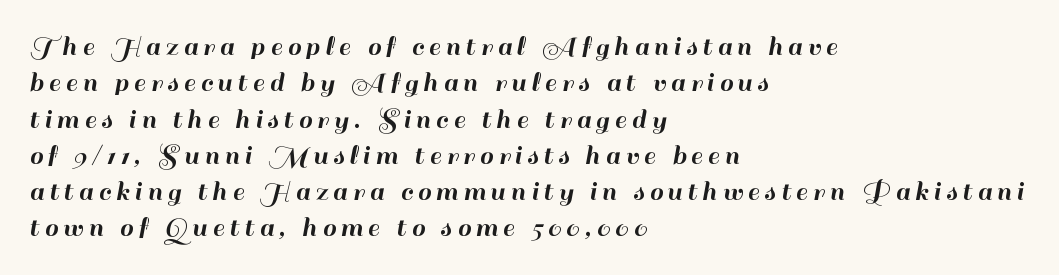
Q: Is the text italic (slanted)? A: Yes.
Q: Is the typeface a serif or a sans-serif typeface? A: Sans-serif.
Q: Is the text underlined? A: No.
Q: How is the paragraph aligned? A: Left-aligned.
Q: Width (condensed, normal, or wide)? A: Normal.
Q: Stroke contrast? A: High.
Q: x-height? A: Small.
Q: Monospaced? A: No.
